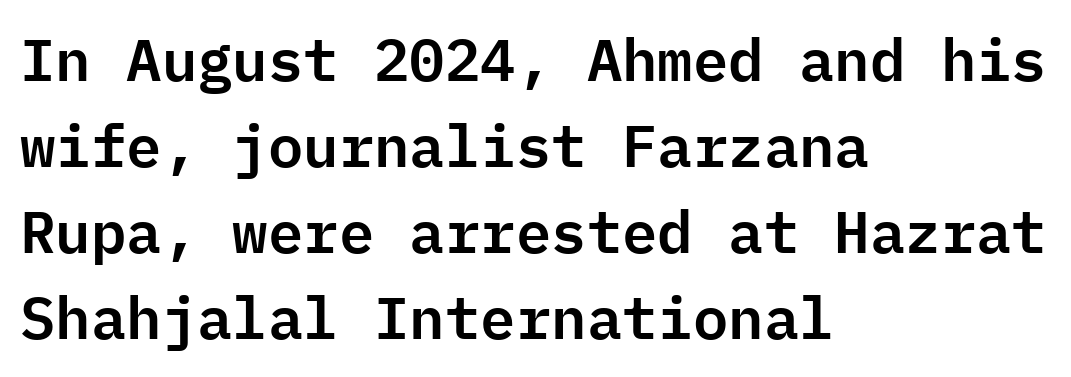
{"serif": "no", "italic": "no", "width": "normal", "stroke_contrast": "low", "x_height": "medium", "monospaced": "yes", "underline": "no", "align": "left", "line_spacing": "normal", "line_spacing_ratio": 1.46, "letter_spacing": "normal", "letter_spacing_em": 0.0, "glyph_px": 59}
